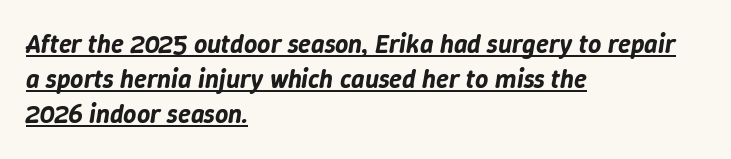
Students, note that the glyphs here touch the page at normal intervals. Quick note: underline on. Italic: yes, the glyphs are oblique. Is there much room between lines? A standard amount, neither cramped nor airy. All the whitespace from short lines collects on the right.
